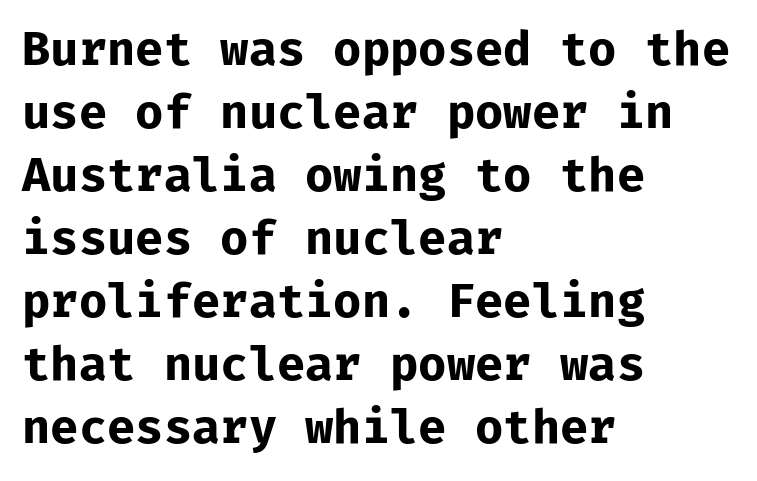
The image shows 46 px bold sans-serif type, upright, monospaced; set left-aligned, normal line spacing (1.37x), normal letter spacing, not underlined; low stroke contrast and a medium x-height.
